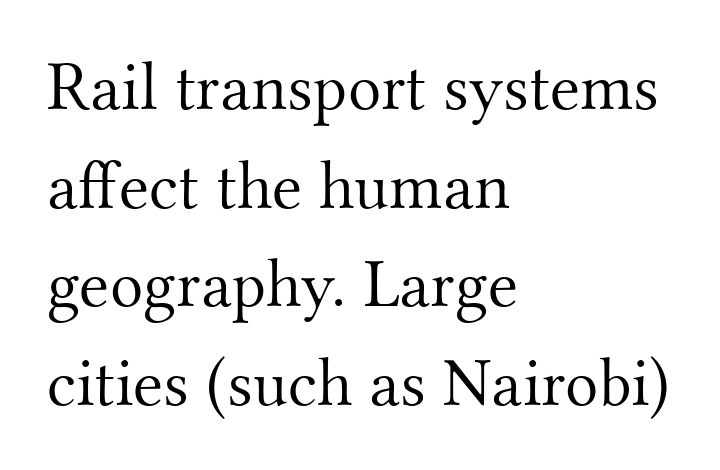
{"serif": "yes", "italic": "no", "bold": "no", "weight": "light", "width": "normal", "stroke_contrast": "medium", "x_height": "small", "monospaced": "no", "underline": "no", "align": "left", "line_spacing": "normal", "line_spacing_ratio": 1.43, "letter_spacing": "normal", "letter_spacing_em": 0.0, "glyph_px": 69}
